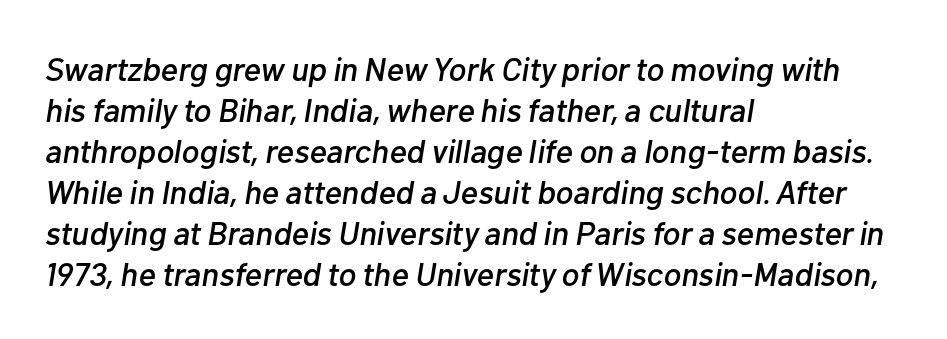
Q: Is the text italic (slanted)? A: Yes, it leans right by about 10 degrees.
Q: Is the text underlined? A: No.
Q: How is the paragraph aligned? A: Left-aligned.
Q: Is the spacing between letters normal or unusually wide? A: Normal.
Q: Width (condensed, normal, or wide)? A: Normal.
Q: Stroke contrast? A: Low.
Q: x-height? A: Medium.
Q: Monospaced? A: No.
